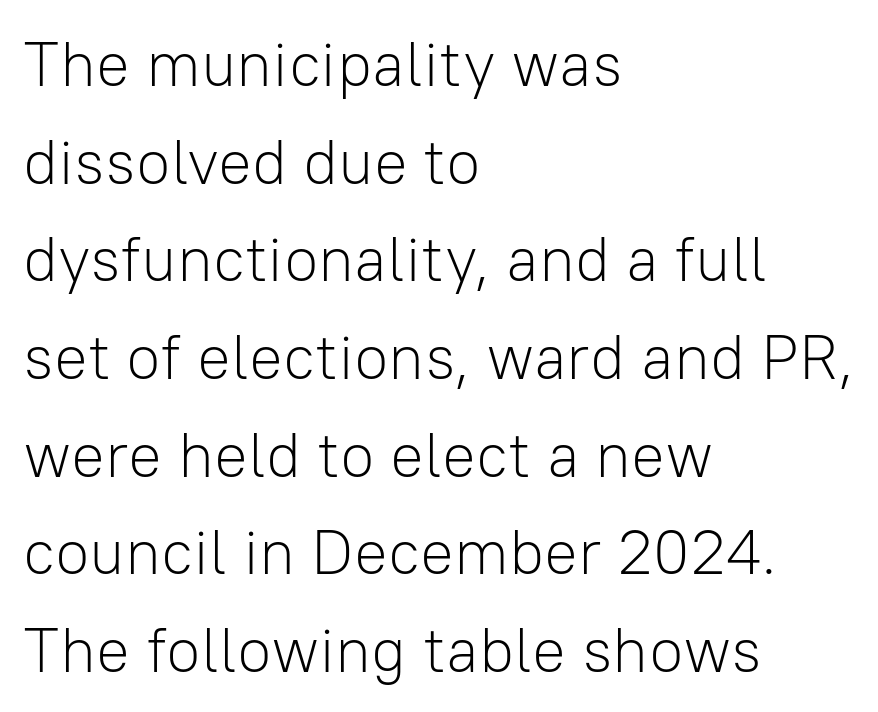
The image shows 63 px light sans-serif type, upright; set left-aligned, normal line spacing (1.55x), normal letter spacing, not underlined; low stroke contrast and a medium x-height.
